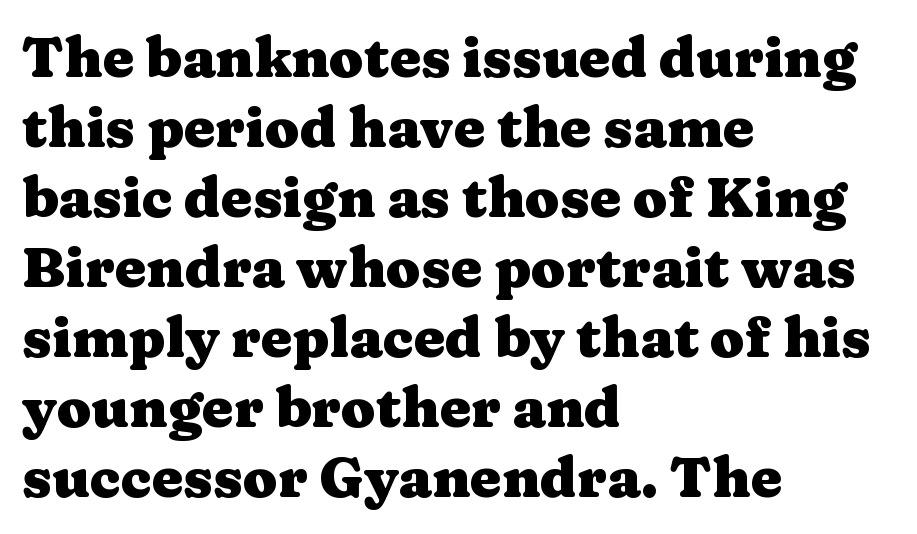
Q: Is the text bold? A: Yes.
Q: Is the text italic (slanted)? A: No, it is upright.
Q: Is the typeface a serif or a sans-serif typeface? A: Serif.
Q: Is the text underlined? A: No.
Q: How is the paragraph aligned? A: Left-aligned.
Q: Is the spacing between letters normal or unusually wide? A: Normal.
Q: Is the spacing between lines tight, normal or loose? A: Normal.
Q: Width (condensed, normal, or wide)? A: Wide.
Q: Stroke contrast? A: Medium.
Q: x-height? A: Medium.
Q: Monospaced? A: No.
